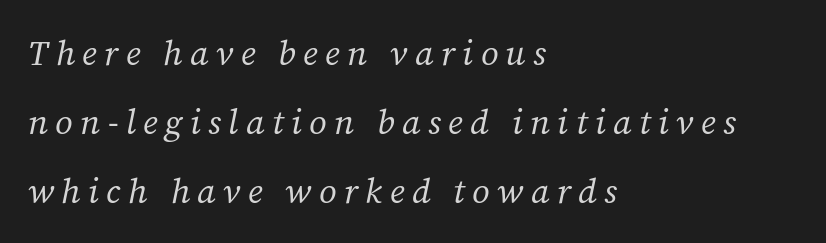
Q: Is the text bold? A: No.
Q: Is the text italic (slanted)? A: Yes, it leans right by about 12 degrees.
Q: Is the typeface a serif or a sans-serif typeface? A: Serif.
Q: Is the text underlined? A: No.
Q: How is the paragraph aligned? A: Left-aligned.
Q: Is the spacing between letters normal or unusually wide? A: Unusually wide.
Q: Is the spacing between lines tight, normal or loose? A: Loose.
Q: Width (condensed, normal, or wide)? A: Normal.
Q: Stroke contrast? A: Medium.
Q: x-height? A: Medium.
Q: Monospaced? A: No.
